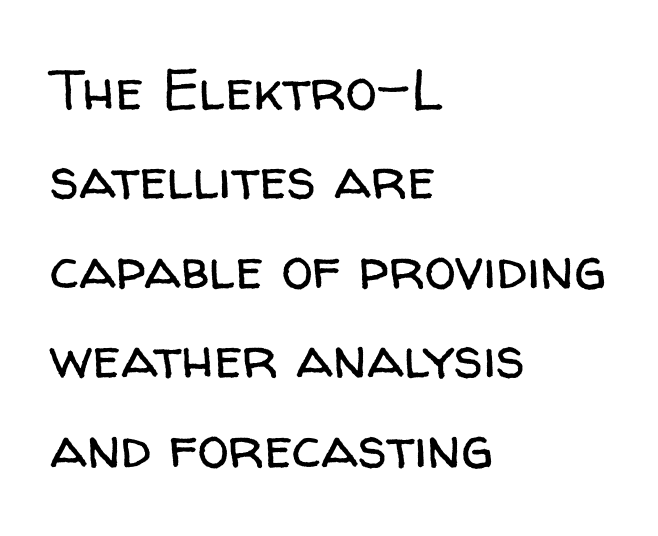
{"serif": "no", "italic": "no", "bold": "no", "weight": "regular", "width": "normal", "stroke_contrast": "low", "x_height": "medium", "monospaced": "no", "underline": "no", "align": "left", "line_spacing": "normal", "line_spacing_ratio": 1.57, "letter_spacing": "normal", "letter_spacing_em": 0.0, "glyph_px": 57}
